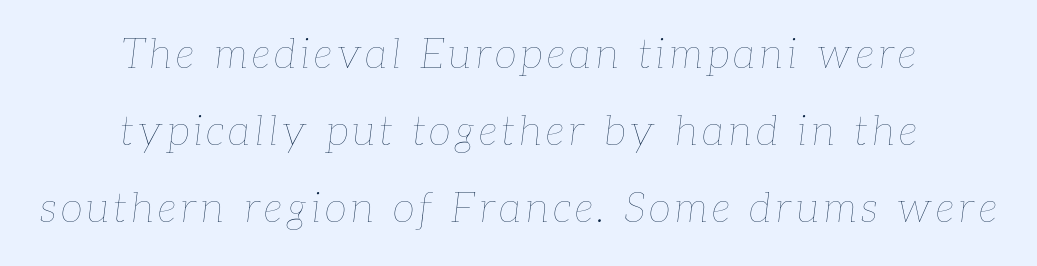
Q: Is the text bold? A: No.
Q: Is the text italic (slanted)? A: Yes, it leans right by about 7 degrees.
Q: Is the text underlined? A: No.
Q: How is the paragraph aligned? A: Centered.
Q: Width (condensed, normal, or wide)? A: Normal.
Q: Stroke contrast? A: Low.
Q: x-height? A: Medium.
Q: Monospaced? A: No.
